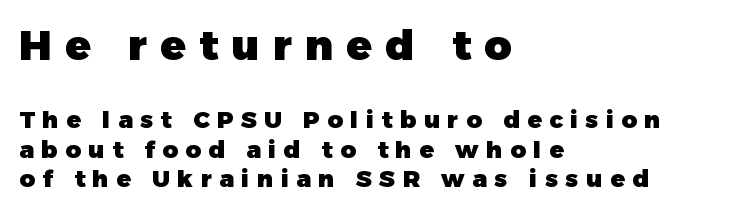
{"serif": "no", "italic": "no", "bold": "yes", "weight": "heavy", "width": "normal", "stroke_contrast": "low", "x_height": "medium", "monospaced": "no", "underline": "no", "align": "left", "line_spacing_ratio": 1.23, "letter_spacing": "wide", "letter_spacing_em": 0.31, "larger_block": "first", "size_ratio": 1.75, "glyph_px": 42}
